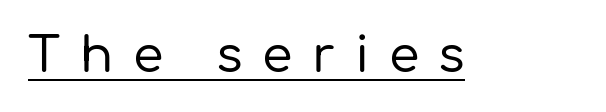
The image shows 49 px sans-serif type, upright; set unusually wide letter spacing (+0.4 em), underlined; low stroke contrast and a medium x-height.
